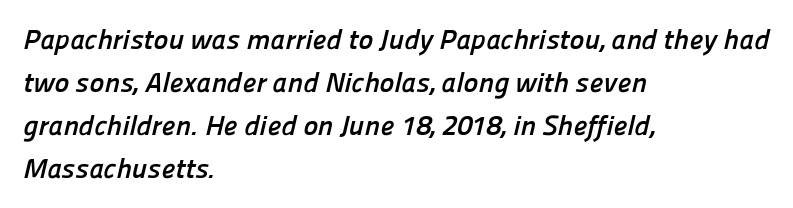
Q: Is the text bold? A: Yes.
Q: Is the typeface a serif or a sans-serif typeface? A: Sans-serif.
Q: Is the text underlined? A: No.
Q: How is the paragraph aligned? A: Left-aligned.
Q: Is the spacing between letters normal or unusually wide? A: Normal.
Q: Is the spacing between lines tight, normal or loose? A: Normal.
Q: Width (condensed, normal, or wide)? A: Normal.
Q: Stroke contrast? A: Low.
Q: x-height? A: Medium.
Q: Monospaced? A: No.
